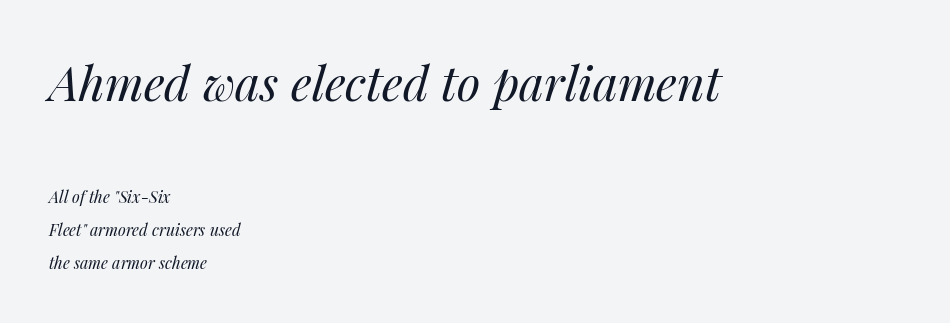
Reading down the block, your eye returns to a fixed left position each line. Look at the tracking — it's just the regular setting, nothing added. The rendering applies a slant to the glyphs. Typesetter's note — upper block bumped up in size, lower block left smaller. Character widths vary here, with narrow letters taking less room than wide ones.
